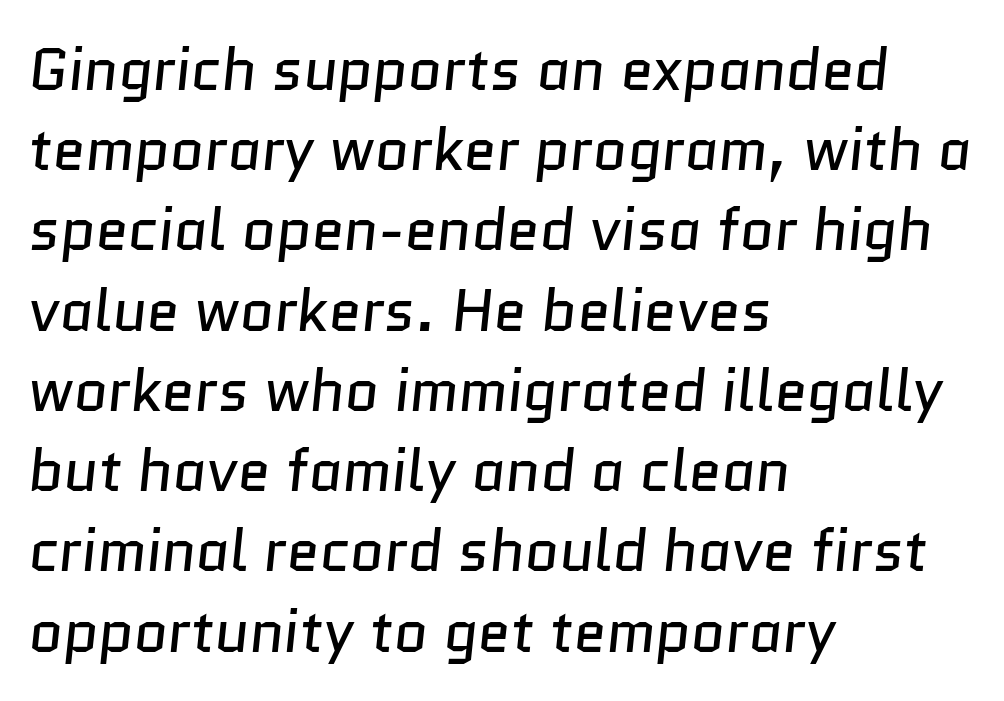
The image shows 59 px regular-weight sans-serif type; set left-aligned, normal line spacing (1.36x), normal letter spacing, not underlined; low stroke contrast and a medium x-height.
